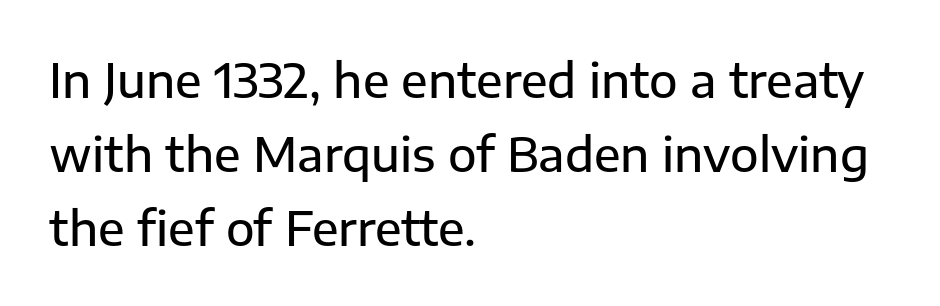
Posture: upright roman. A typesetter would call this proportional, since set widths differ per character. Each row of text sits above clean, open space. The font family rendered here belongs to the sans-serif group. Here the glyphs are tracked normally, forming tight word shapes. Interline gaps are of average width in this sample.
